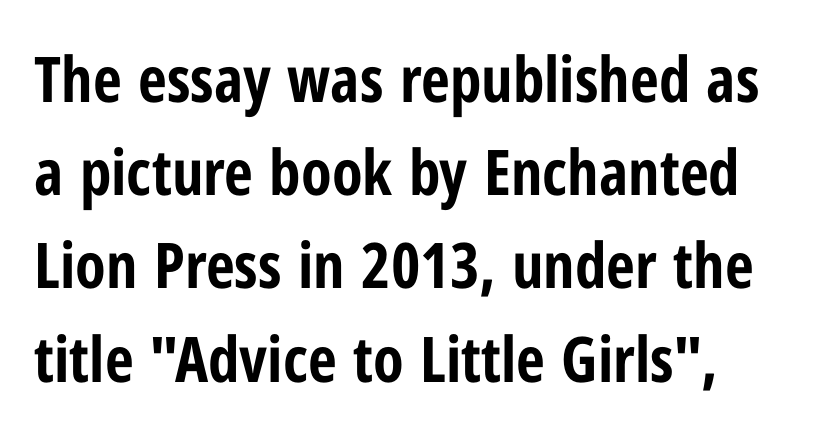
The image shows 63 px bold, condensed sans-serif type, upright; set left-aligned, normal line spacing (1.48x), normal letter spacing, not underlined; low stroke contrast and a medium x-height.
